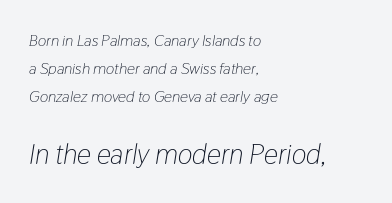
{"italic": "yes", "lean": "right", "slant_degrees": 9, "bold": "no", "weight": "light", "width": "condensed", "stroke_contrast": "low", "x_height": "medium", "monospaced": "no", "underline": "no", "align": "left", "line_spacing_ratio": 1.75, "letter_spacing": "normal", "letter_spacing_em": 0.0, "larger_block": "second", "size_ratio": 1.75, "glyph_px": 28}
